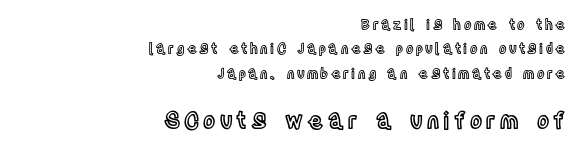
Q: Is the text italic (slanted)? A: No, it is upright.
Q: Is the text underlined? A: No.
Q: How is the paragraph aligned? A: Right-aligned.
Q: Which block of text is set in a larger size, the first (top) or the second (bottom)? A: The second (bottom) one.
